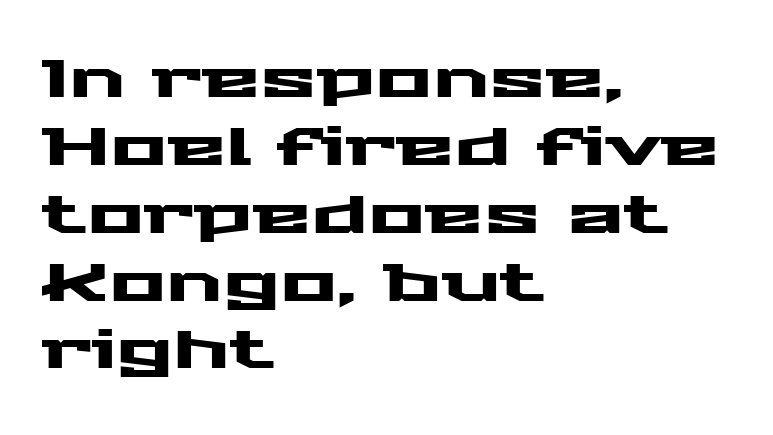
Leading: standard. The rendering anchors every line to the left-hand side. The characters display no serif detailing; their extremities are plain. Is there any slant? The stems are plumb. Decoration check: the copy has no underline. Here the designer chose a conventional face with non-uniform glyph widths.
